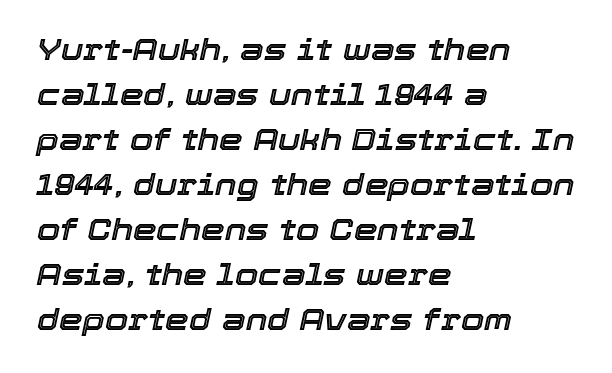
{"italic": "yes", "lean": "right", "slant_degrees": 12, "width": "normal", "x_height": "medium", "monospaced": "no", "underline": "no", "align": "left", "line_spacing": "normal", "line_spacing_ratio": 1.5, "letter_spacing": "normal", "letter_spacing_em": 0.0, "glyph_px": 30}
